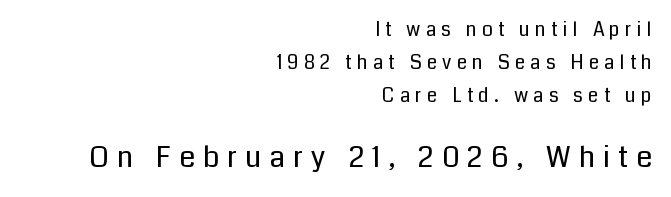
The image shows 29 px regular-weight sans-serif type, upright; set right-aligned, line spacing 1.73x, unusually wide letter spacing (+0.27 em), not underlined; the second (bottom) block is 1.53x larger; low stroke contrast and a medium x-height.
